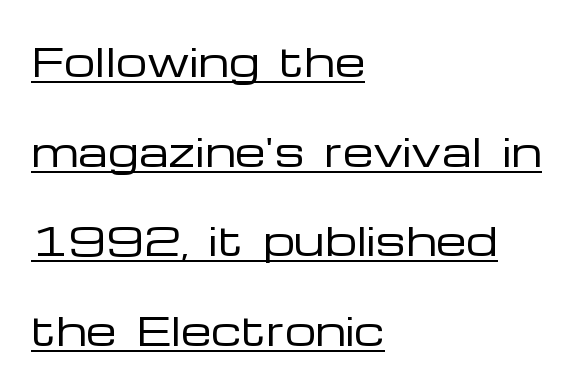
The image shows 39 px regular-weight, wide sans-serif type, upright; set left-aligned, loose line spacing (2.3x), normal letter spacing, underlined; low stroke contrast and a medium x-height.
